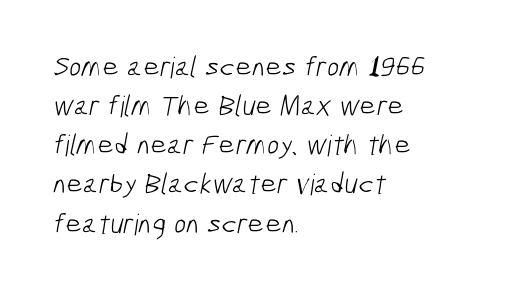
One glance says typical: line gaps are just what's usual. The type is set solid horizontally, with unmodified tracking. The area under the type is left untouched. You could not count columns in this text — the font is proportionally spaced. Serifs: no, the terminals of the letterforms are clean. The lines in this sample share a left origin and differ only in where they stop.
